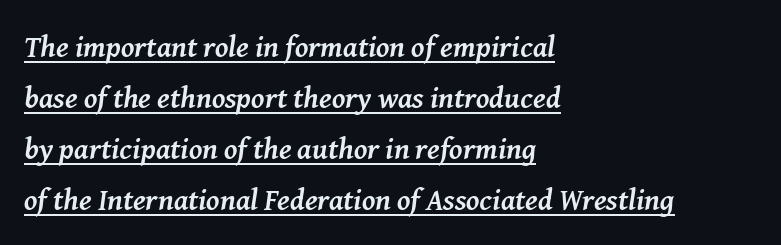
Left-aligned paragraph, ragged on the right. The face used here is rendered with its standard letterfit. Honestly, the row spacing looks completely unremarkable. The letters carry serifs — small finishing strokes at the ends of their stems.
